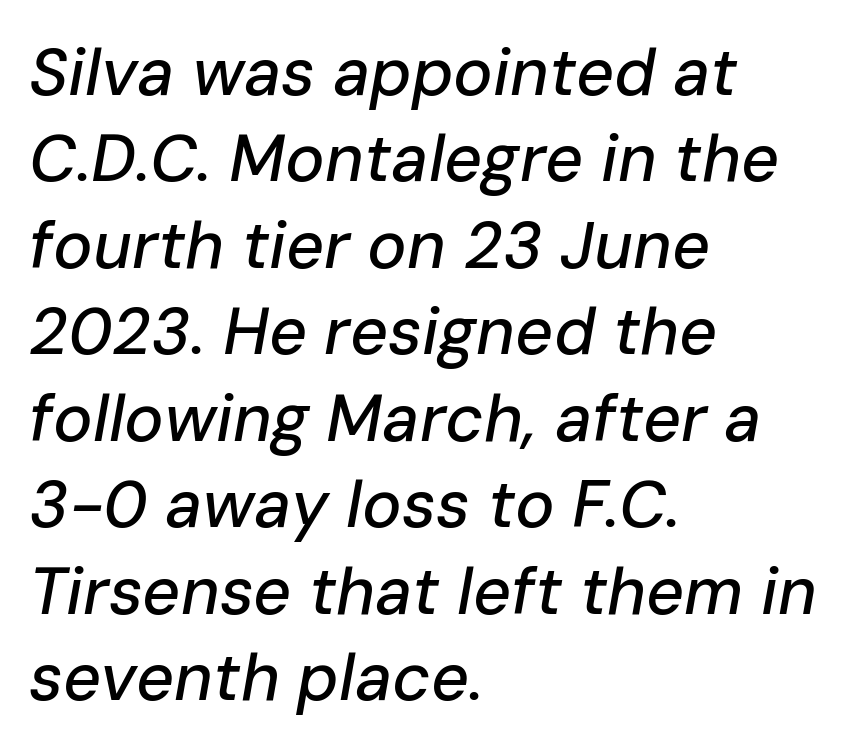
The image shows 66 px text type, italic (leaning right); set left-aligned, normal line spacing (1.31x), normal letter spacing, not underlined; low stroke contrast and a medium x-height.
